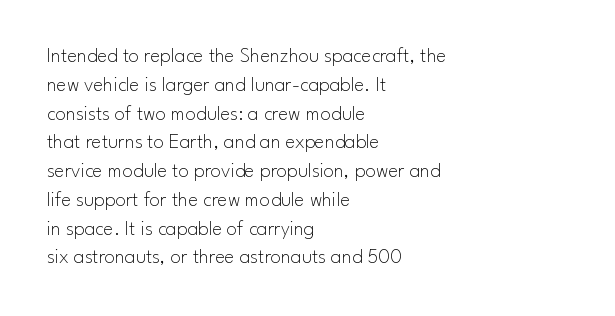
Q: Is the text bold? A: No.
Q: Is the text italic (slanted)? A: No, it is upright.
Q: Is the text underlined? A: No.
Q: How is the paragraph aligned? A: Left-aligned.
Q: Is the spacing between letters normal or unusually wide? A: Normal.
Q: Is the spacing between lines tight, normal or loose? A: Normal.
